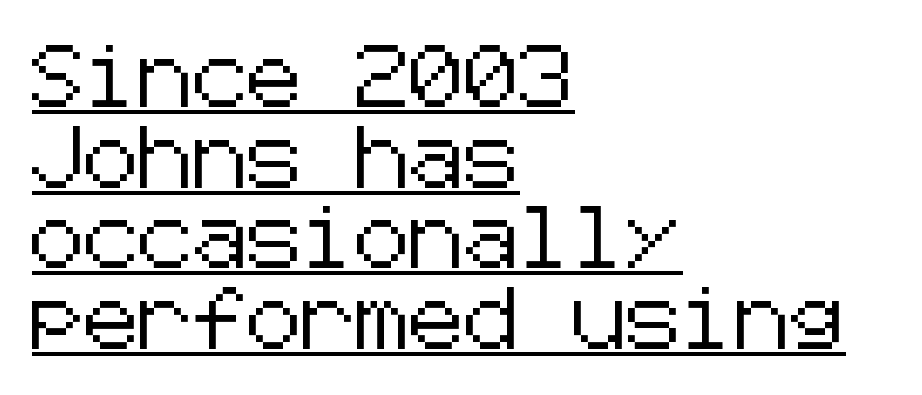
Q: Is the text italic (slanted)? A: No, it is upright.
Q: Is the typeface a serif or a sans-serif typeface? A: Sans-serif.
Q: Is the text underlined? A: Yes.
Q: How is the paragraph aligned? A: Left-aligned.
Q: Is the spacing between letters normal or unusually wide? A: Normal.
Q: Is the spacing between lines tight, normal or loose? A: Normal.
Q: Width (condensed, normal, or wide)? A: Normal.
Q: Stroke contrast? A: Low.
Q: x-height? A: Medium.
